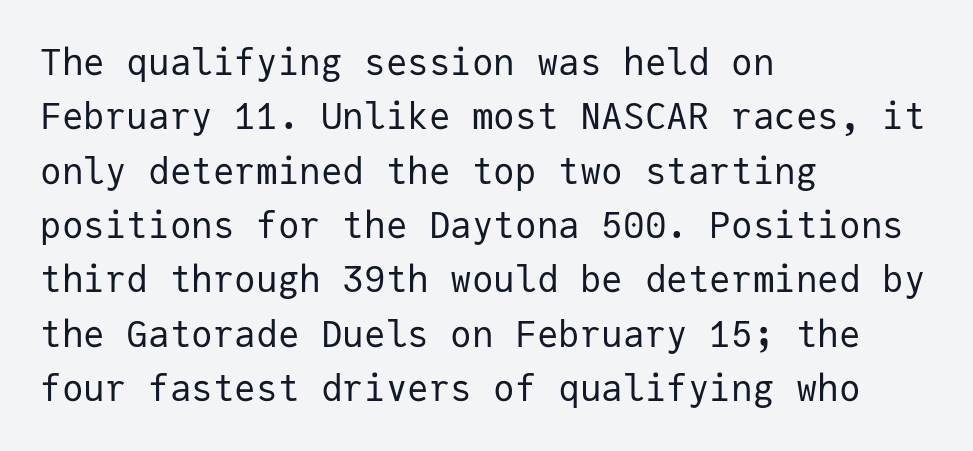
The image shows 36 px regular-weight sans-serif type, upright, monospaced; set left-aligned, normal line spacing (1.51x), normal letter spacing, not underlined; low stroke contrast and a medium x-height.
